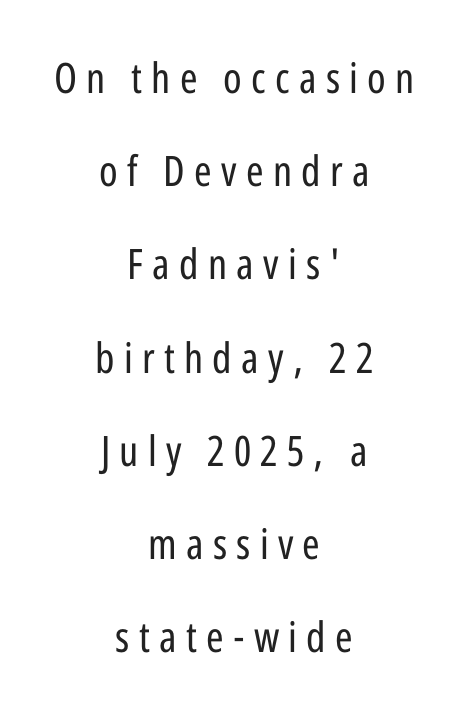
The image shows 42 px regular-weight, condensed sans-serif type, upright; set centered, loose line spacing (2.22x), unusually wide letter spacing (+0.22 em), not underlined; low stroke contrast and a medium x-height.
